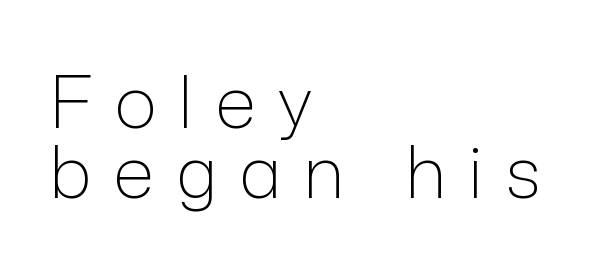
Q: Is the text bold? A: No.
Q: Is the text italic (slanted)? A: No, it is upright.
Q: Is the typeface a serif or a sans-serif typeface? A: Sans-serif.
Q: Is the text underlined? A: No.
Q: How is the paragraph aligned? A: Left-aligned.
Q: Is the spacing between letters normal or unusually wide? A: Unusually wide.
Q: Is the spacing between lines tight, normal or loose? A: Tight.
Q: Width (condensed, normal, or wide)? A: Normal.
Q: Stroke contrast? A: Low.
Q: x-height? A: Medium.
Q: Monospaced? A: No.
